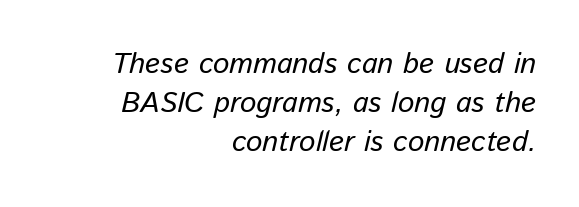
No extra tracking has been applied to these lines. Italic? Definitely — the glyphs are oblique. Glance below the letters and you will spot only blank space. This is not heavy type; no bold has been used.
